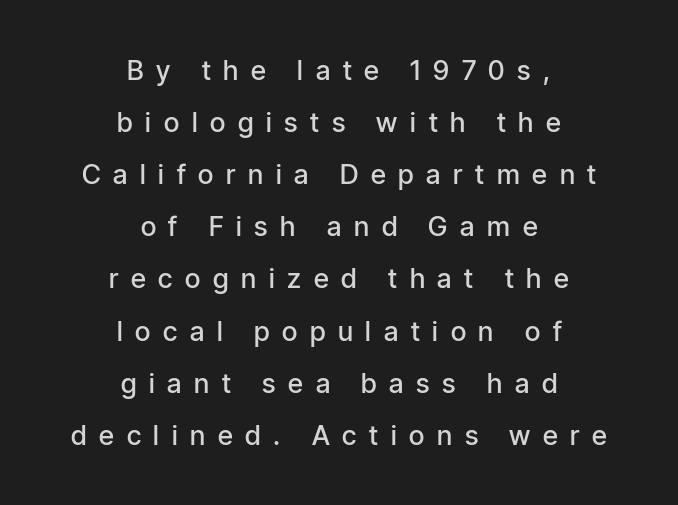
Vertical strokes here are truly vertical. The strokes are fattened partway — semibold, not bold. The tracking jumps out immediately: characters are airy and widely separated. Letters rest on an invisible, unmarked baseline. Layout note: lines centered.
